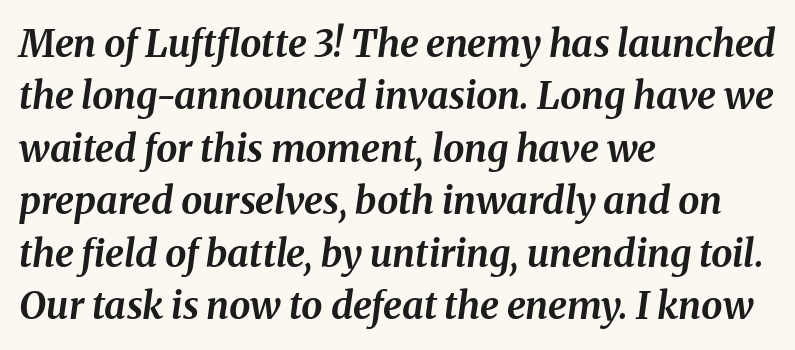
The letters advance in unequal steps, a hallmark of proportional type. The line texture is even and compact thanks to regular tracking. The font is running at its bold setting. Notice how the passage keeps a crisp vertical edge on the left only.
